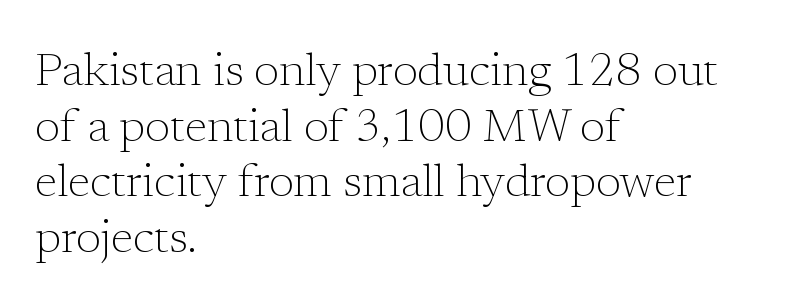
Q: Is the text bold? A: No.
Q: Is the text italic (slanted)? A: No, it is upright.
Q: Is the typeface a serif or a sans-serif typeface? A: Serif.
Q: Is the text underlined? A: No.
Q: How is the paragraph aligned? A: Left-aligned.
Q: Is the spacing between letters normal or unusually wide? A: Normal.
Q: Width (condensed, normal, or wide)? A: Normal.
Q: Stroke contrast? A: Low.
Q: x-height? A: Medium.
Q: Monospaced? A: No.
